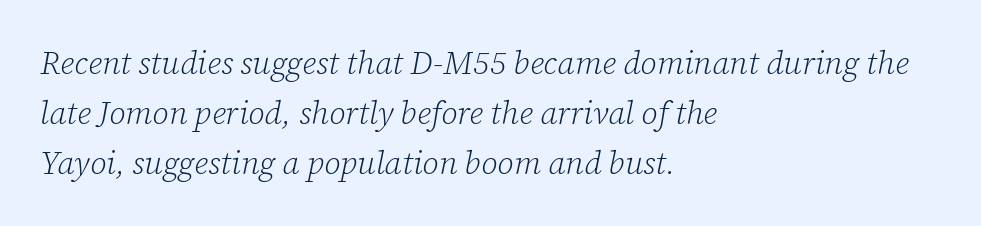
The image shows 32 px light serif type, italic (leaning right); set left-aligned, normal line spacing (1.57x), normal letter spacing, not underlined; low stroke contrast and a medium x-height.
